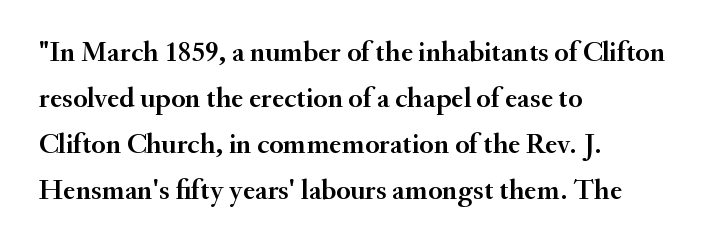
{"serif": "yes", "italic": "no", "width": "normal", "stroke_contrast": "medium", "x_height": "small", "monospaced": "no", "underline": "no", "align": "left", "line_spacing": "normal", "line_spacing_ratio": 1.59, "letter_spacing": "normal", "letter_spacing_em": 0.0, "glyph_px": 29}
